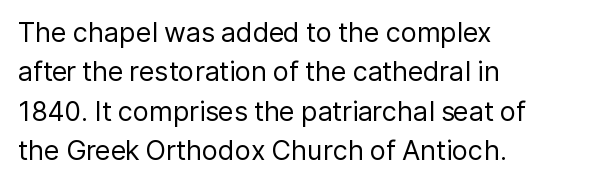
Q: Is the text bold? A: No.
Q: Is the text italic (slanted)? A: No, it is upright.
Q: Is the text underlined? A: No.
Q: How is the paragraph aligned? A: Left-aligned.
Q: Is the spacing between letters normal or unusually wide? A: Normal.
Q: Is the spacing between lines tight, normal or loose? A: Normal.
